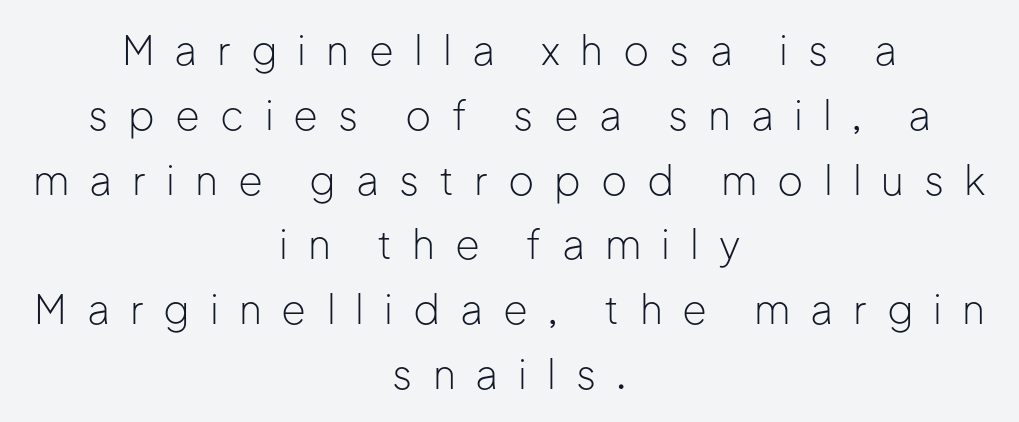
Q: Is the text bold? A: No.
Q: Is the text italic (slanted)? A: No, it is upright.
Q: Is the typeface a serif or a sans-serif typeface? A: Sans-serif.
Q: Is the text underlined? A: No.
Q: How is the paragraph aligned? A: Centered.
Q: Is the spacing between letters normal or unusually wide? A: Unusually wide.
Q: Is the spacing between lines tight, normal or loose? A: Normal.
Q: Width (condensed, normal, or wide)? A: Normal.
Q: Stroke contrast? A: Low.
Q: x-height? A: Medium.
Q: Monospaced? A: No.
